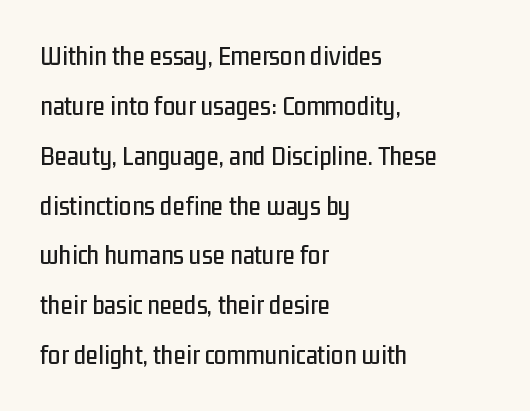
The image shows 28 px condensed sans-serif type, upright; set left-aligned, line spacing 1.78x, normal letter spacing, not underlined; low stroke contrast and a medium x-height.
